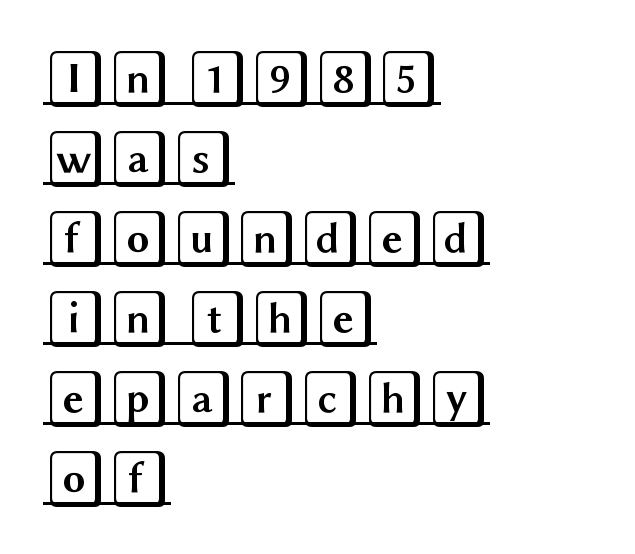
{"italic": "no", "width": "wide", "x_height": "large", "underline": "yes", "align": "left", "line_spacing": "normal", "line_spacing_ratio": 1.38, "letter_spacing": "normal", "letter_spacing_em": 0.0, "glyph_px": 58}
